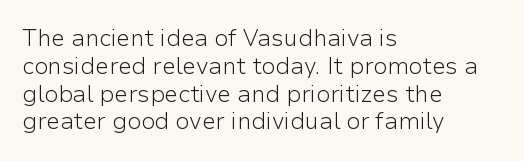
Italic: no, the glyphs are upright roman. Typeset ragged right — the left edge is the straight one. The gaps between neighbouring characters are ordinary and unremarkable. No letter is thick-stroked: the sample isn't bold. Lines of text with bare space underneath.
